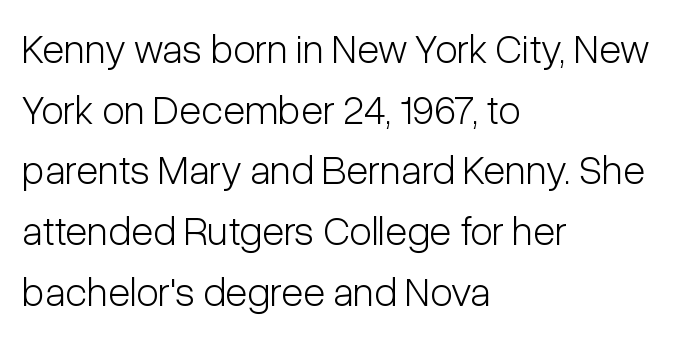
The weight tops out at a normal text grade. Rule under the text: the space is simply empty. If you measured baseline to baseline, you'd find a middling distance. The lettering holds an erect, upright posture throughout. Line beginnings align vertically; line endings do not.
